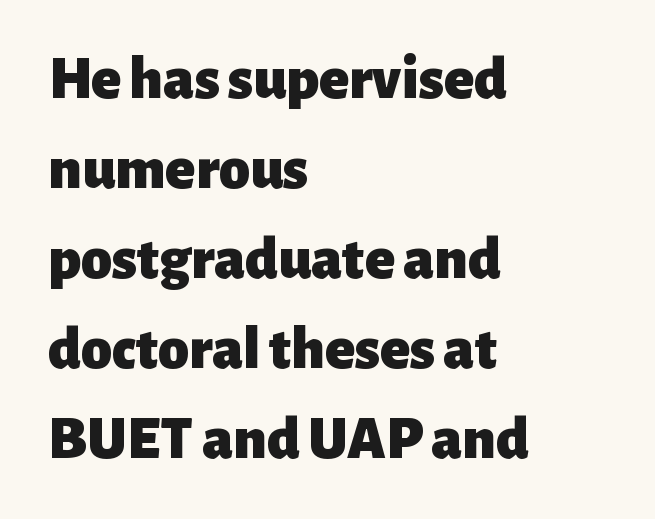
The image shows 62 px heavy sans-serif type, upright; set left-aligned, normal line spacing (1.45x), normal letter spacing, not underlined; low stroke contrast and a medium x-height.
